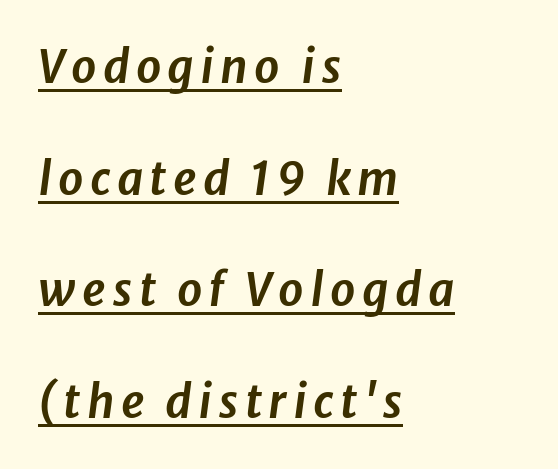
{"italic": "yes", "lean": "right", "slant_degrees": 8, "width": "normal", "stroke_contrast": "low", "x_height": "medium", "monospaced": "no", "underline": "yes", "align": "left", "line_spacing": "loose", "line_spacing_ratio": 2.48, "glyph_px": 45}
